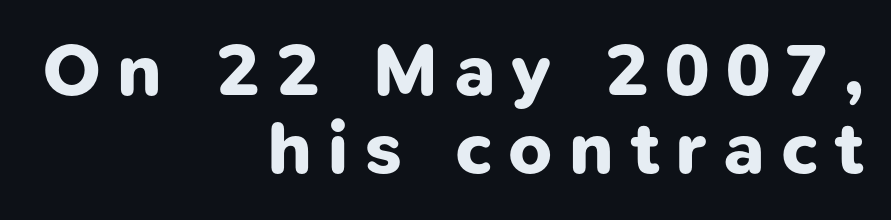
The image shows 74 px bold sans-serif type; set right-aligned, tight line spacing (1.06x), unusually wide letter spacing (+0.22 em), not underlined; low stroke contrast and a medium x-height.
